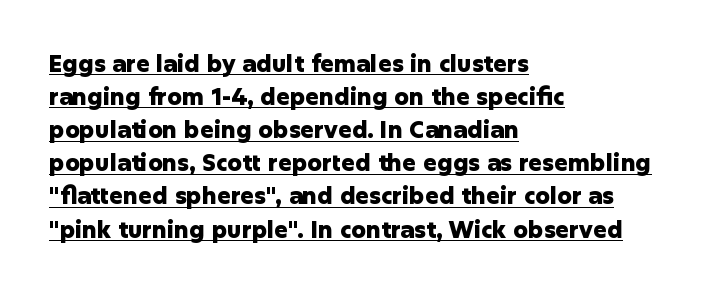
Compared with typical paragraphs, the rows here are spaced about the same. Chunky letters — that's bold for sure. Italic: no, the glyphs are upright roman. The horizontal fit of the characters is conventional and even.
